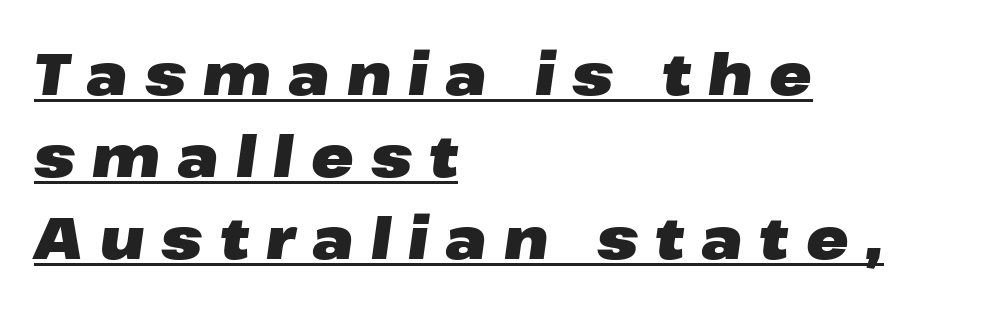
Q: Is the text bold? A: Yes.
Q: Is the text italic (slanted)? A: Yes, it leans right by about 8 degrees.
Q: Is the text underlined? A: Yes.
Q: How is the paragraph aligned? A: Left-aligned.
Q: Is the spacing between letters normal or unusually wide? A: Unusually wide.
Q: Is the spacing between lines tight, normal or loose? A: Normal.
Q: Width (condensed, normal, or wide)? A: Wide.
Q: Stroke contrast? A: Low.
Q: x-height? A: Medium.
Q: Monospaced? A: No.
